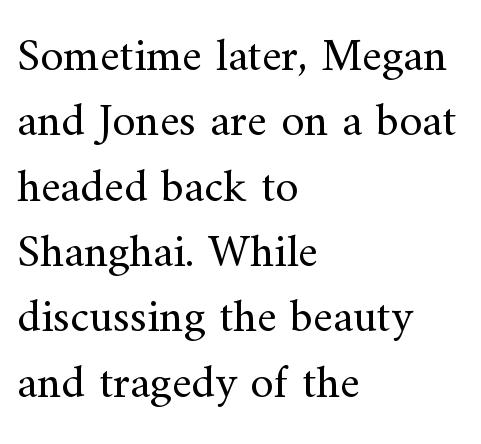
The image shows 47 px regular-weight serif type, upright; set left-aligned, normal line spacing (1.39x), normal letter spacing, not underlined; medium stroke contrast and a small x-height.
